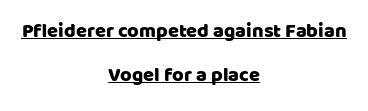
Q: Is the text italic (slanted)? A: No, it is upright.
Q: Is the text underlined? A: Yes.
Q: How is the paragraph aligned? A: Centered.
Q: Is the spacing between letters normal or unusually wide? A: Normal.
Q: Is the spacing between lines tight, normal or loose? A: Loose.
